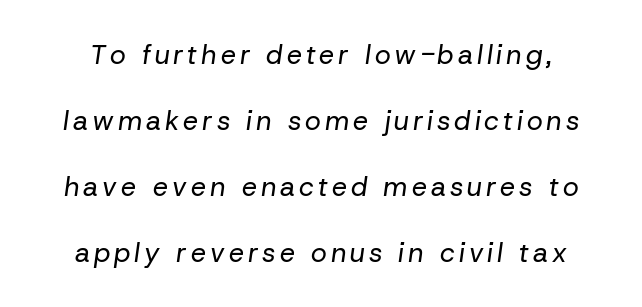
The weight would be labelled regular, book, light, or lighter still. The rendering applies a slant to the glyphs. If you measured baseline to baseline, you'd find a long distance. Descenders hang freely into open space.
